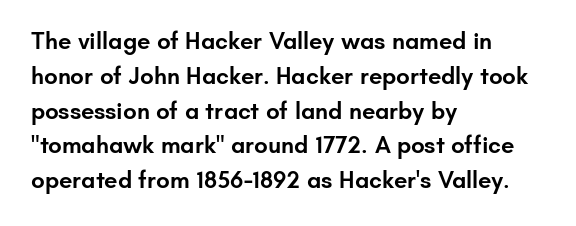
The image shows 24 px text type, upright; set left-aligned, normal line spacing (1.45x), normal letter spacing, not underlined.
